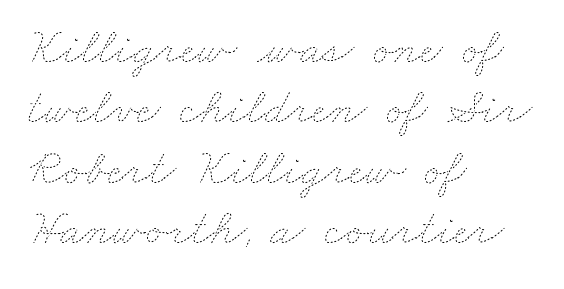
There is no visible air inserted between adjacent glyphs. No heavy texture on the line: the type isn't bold. The letters advance in unequal steps, a hallmark of proportional type. Where is the straight margin? On the left.
